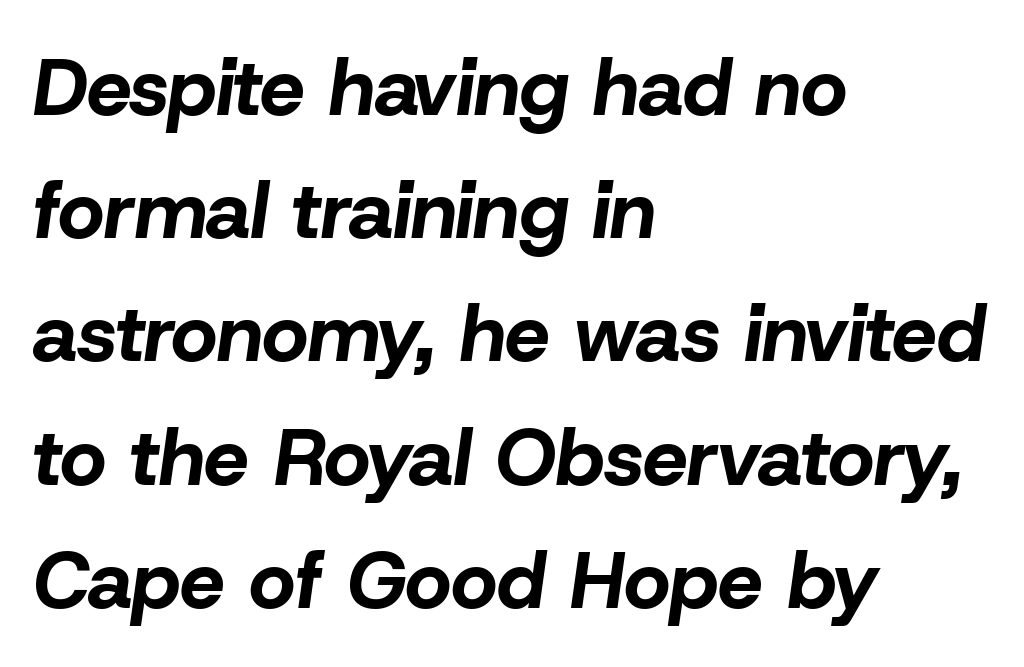
{"italic": "yes", "lean": "right", "slant_degrees": 8, "bold": "yes", "weight": "bold", "width": "normal", "stroke_contrast": "low", "x_height": "medium", "monospaced": "no", "underline": "no", "align": "left", "line_spacing": "normal", "line_spacing_ratio": 1.54, "letter_spacing": "normal", "letter_spacing_em": 0.0, "glyph_px": 80}
